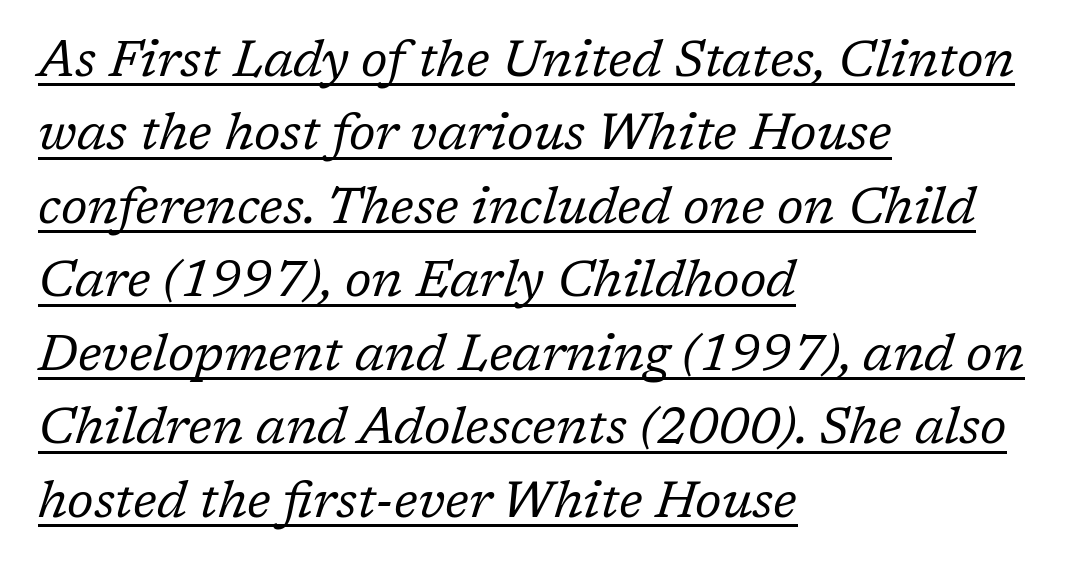
{"serif": "yes", "italic": "yes", "lean": "right", "slant_degrees": 17, "bold": "no", "weight": "regular", "width": "normal", "stroke_contrast": "low", "x_height": "medium", "monospaced": "no", "underline": "yes", "align": "left", "line_spacing": "normal", "line_spacing_ratio": 1.44, "letter_spacing": "normal", "letter_spacing_em": 0.0, "glyph_px": 51}
